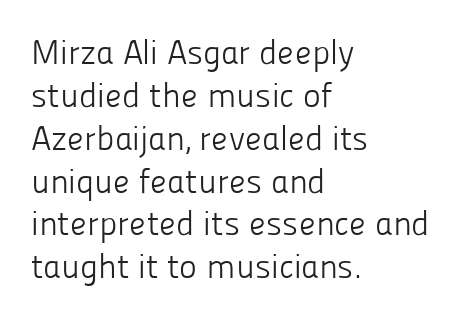
{"serif": "no", "italic": "no", "bold": "no", "weight": "light", "width": "normal", "stroke_contrast": "low", "x_height": "medium", "monospaced": "no", "underline": "no", "align": "left", "line_spacing": "normal", "line_spacing_ratio": 1.26, "letter_spacing": "normal", "letter_spacing_em": 0.0, "glyph_px": 34}
